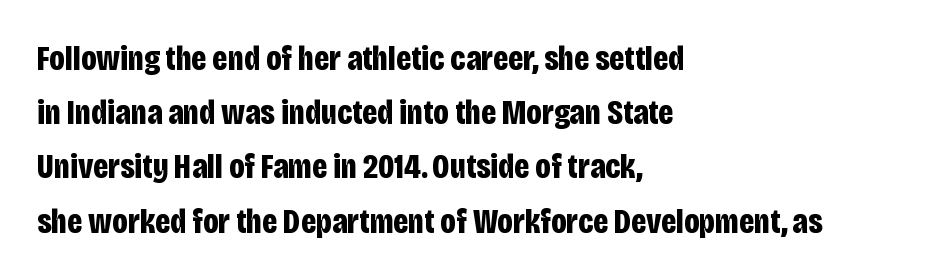
Posture: vertical. A typesetter would call this leading conventional body-copy spacing. Each word holds together tightly as a unit, with standard inter-letter gaps. This is sans-serif lettering, the kind often seen on screens and signage. The specimen omits any rule beneath the text block's lines.
